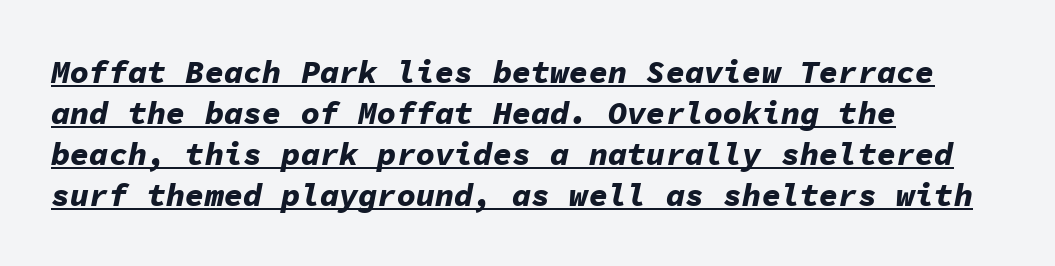
A typesetter would call this monospace, since all characters share one set width. Heavy-handed strokes throughout: this text is bold. Tall strokes in this sample are angled rather than plumb. The glyphs are accompanied by a horizontal stroke just below them. In CSS terms this would be text-align: left. The rendering uses a moderate line-height, typical for paragraphs.
